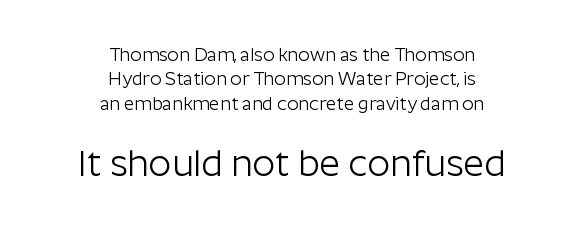
Q: Is the text bold? A: No.
Q: Is the text italic (slanted)? A: No, it is upright.
Q: Is the typeface a serif or a sans-serif typeface? A: Sans-serif.
Q: Is the text underlined? A: No.
Q: How is the paragraph aligned? A: Centered.
Q: Is the spacing between letters normal or unusually wide? A: Normal.
Q: Is the spacing between lines tight, normal or loose? A: Normal.
Q: Which block of text is set in a larger size, the first (top) or the second (bottom)? A: The second (bottom) one.
Q: Width (condensed, normal, or wide)? A: Normal.
Q: Stroke contrast? A: Low.
Q: x-height? A: Medium.
Q: Monospaced? A: No.
